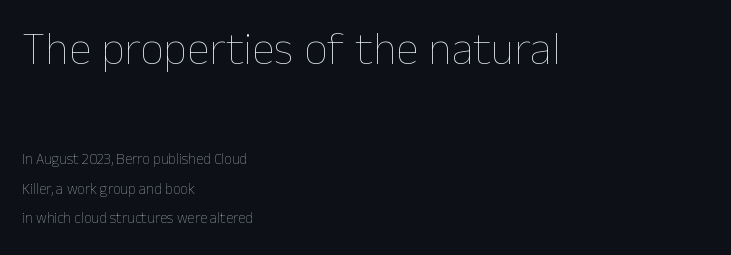
The image shows 46 px thin type, upright; set left-aligned, loose line spacing (1.98x), normal letter spacing, not underlined; the first (top) block is 3.07x larger; low stroke contrast and a medium x-height.
